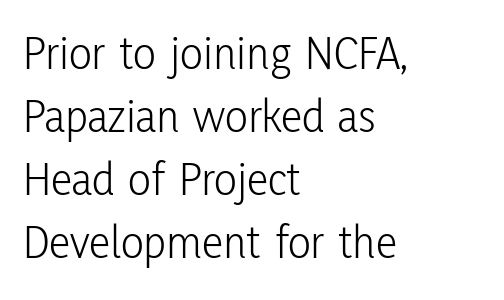
The face used here is proportionally spaced, like ordinary book or web type. Where is the straight margin? On the left. Nobody drew a line under any word here. I'd call this a sans setting — the letters go barefoot.
